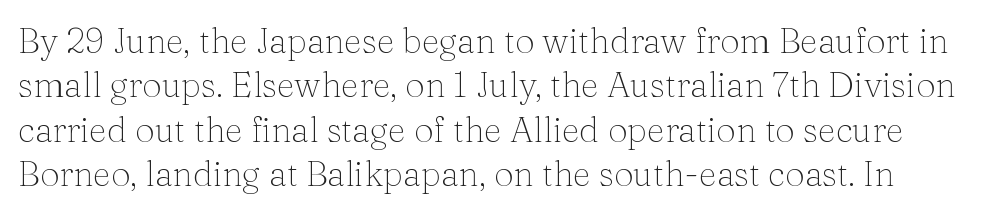
The image shows 35 px thin serif type, upright; set normal line spacing (1.27x), normal letter spacing, not underlined; medium stroke contrast and a medium x-height.
